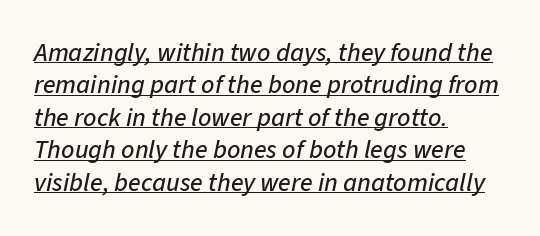
Q: Is the text italic (slanted)? A: Yes, it leans right by about 11 degrees.
Q: Is the text underlined? A: Yes.
Q: How is the paragraph aligned? A: Left-aligned.
Q: Is the spacing between letters normal or unusually wide? A: Normal.
Q: Is the spacing between lines tight, normal or loose? A: Normal.
